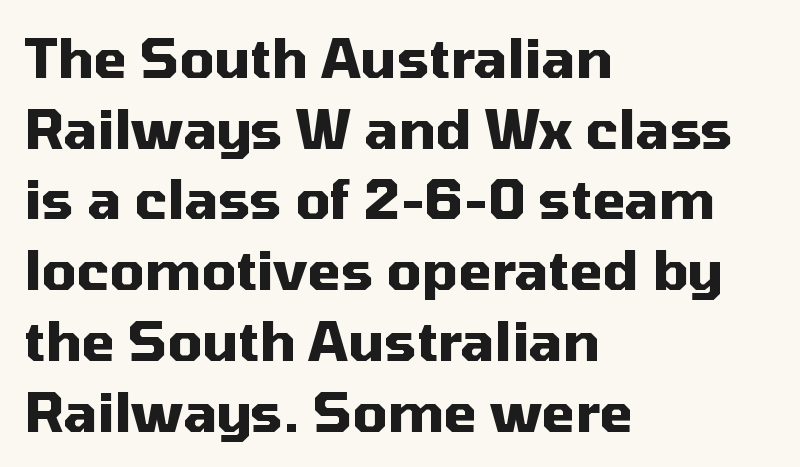
Q: Is the text bold? A: Yes.
Q: Is the text italic (slanted)? A: No, it is upright.
Q: Is the typeface a serif or a sans-serif typeface? A: Sans-serif.
Q: Is the text underlined? A: No.
Q: How is the paragraph aligned? A: Left-aligned.
Q: Is the spacing between letters normal or unusually wide? A: Normal.
Q: Is the spacing between lines tight, normal or loose? A: Normal.
Q: Width (condensed, normal, or wide)? A: Normal.
Q: Stroke contrast? A: Medium.
Q: x-height? A: Medium.
Q: Monospaced? A: No.
